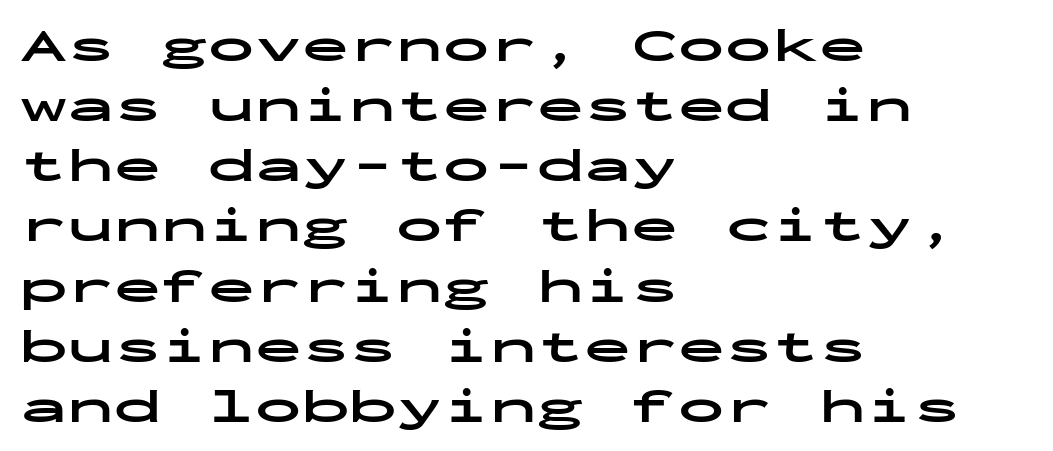
{"serif": "no", "italic": "no", "bold": "yes", "weight": "bold", "width": "wide", "stroke_contrast": "low", "x_height": "medium", "monospaced": "yes", "underline": "no", "align": "left", "line_spacing": "normal", "line_spacing_ratio": 1.28, "letter_spacing": "normal", "letter_spacing_em": 0.0, "glyph_px": 47}
